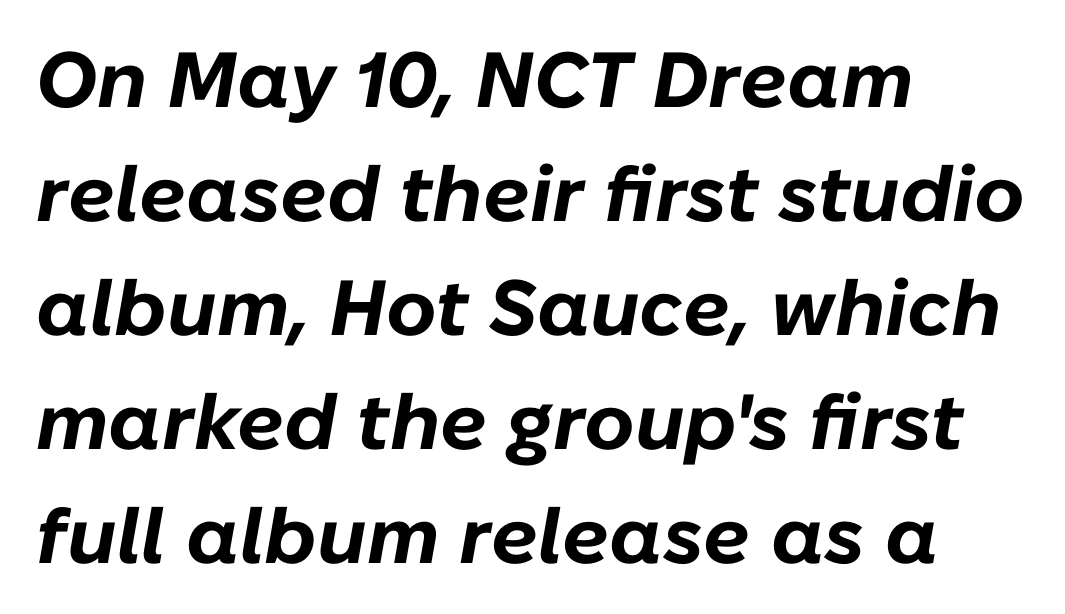
The passage shown is typed in a proportional face where columns would drift. The gap between lines stays unmarked. Layout note: lines flush left. The rendering uses a moderate line-height, typical for paragraphs. Slant detected: the letters are inclined. Heft: maximum for text — a bold.
